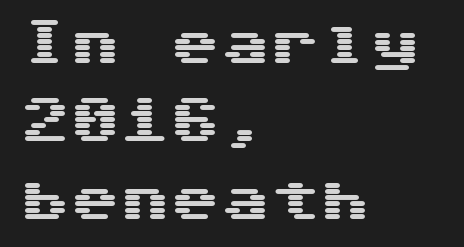
The image shows 50 px wide sans-serif type, upright; set left-aligned, normal line spacing (1.56x), normal letter spacing, not underlined; medium stroke contrast and a medium x-height.
